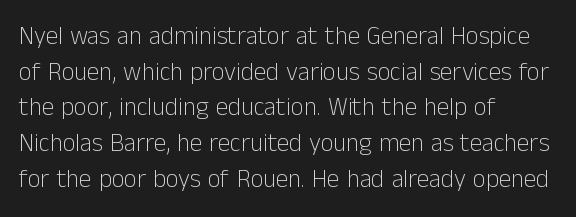
{"italic": "no", "bold": "no", "underline": "no", "align": "left", "line_spacing": "normal", "line_spacing_ratio": 1.43, "letter_spacing": "normal", "letter_spacing_em": 0.0, "glyph_px": 25}
